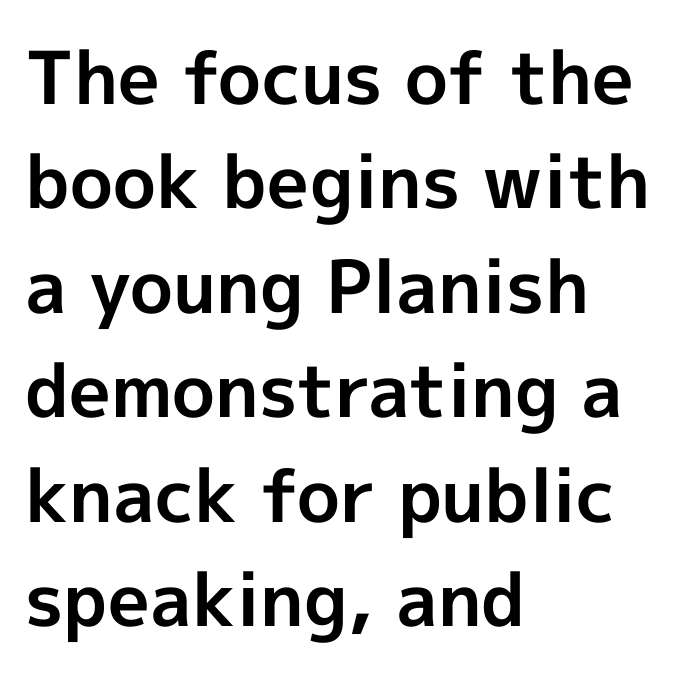
{"serif": "no", "italic": "no", "bold": "yes", "weight": "bold", "width": "normal", "x_height": "medium", "monospaced": "no", "underline": "no", "align": "left", "line_spacing": "normal", "line_spacing_ratio": 1.43, "letter_spacing": "normal", "letter_spacing_em": 0.0, "glyph_px": 73}
